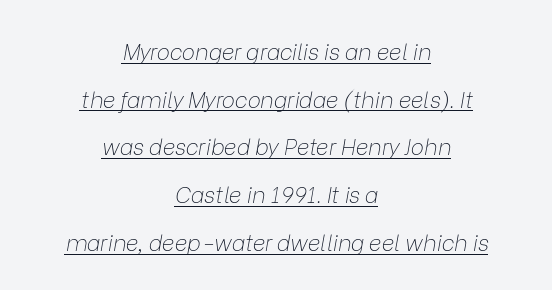
The image shows 22 px text type, italic (leaning right); set centered, loose line spacing (2.17x), normal letter spacing, underlined.
